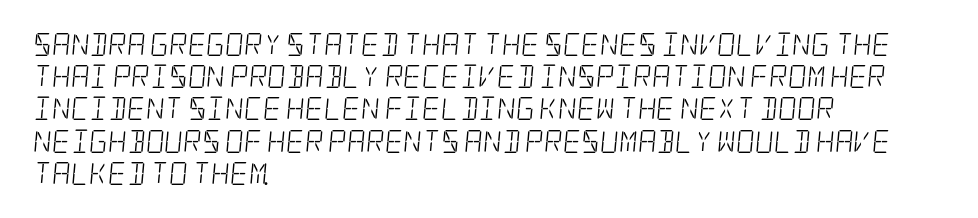
The line-height multiplier appears to be the usual default. The line texture is even and compact thanks to regular tracking. Compared with a typical body face, this is equally light or lighter still. The setting favours the left margin, as ordinary paragraphs usually do. The specimen omits any rule beneath the text block's lines.
